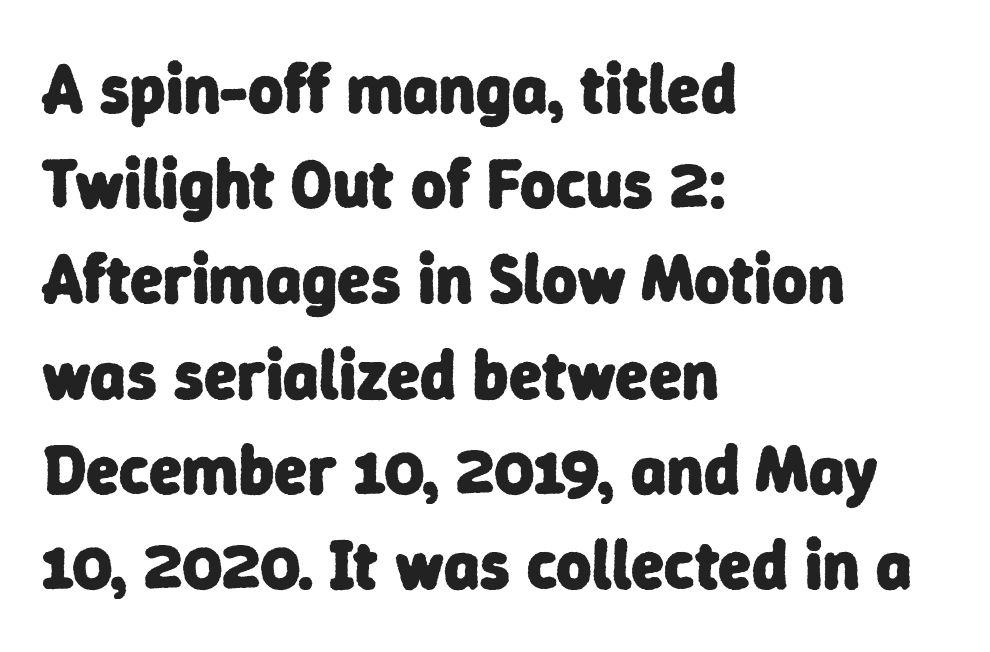
The image shows 68 px heavy sans-serif type; set left-aligned, normal line spacing (1.4x), normal letter spacing, not underlined; low stroke contrast and a medium x-height.
